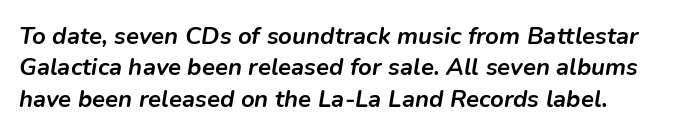
The image shows 24 px bold type, italic (leaning right); set normal line spacing (1.31x), normal letter spacing, not underlined.
